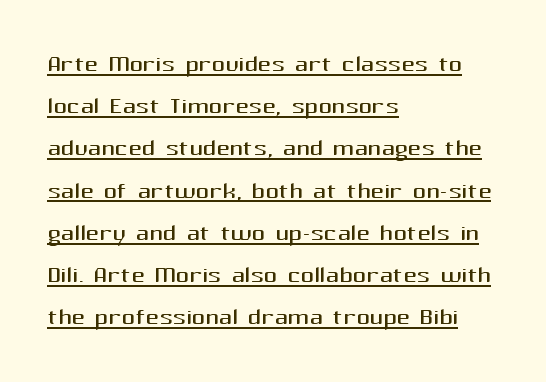
Q: Is the text bold? A: No.
Q: Is the text italic (slanted)? A: No, it is upright.
Q: Is the typeface a serif or a sans-serif typeface? A: Sans-serif.
Q: Is the text underlined? A: Yes.
Q: How is the paragraph aligned? A: Left-aligned.
Q: Is the spacing between letters normal or unusually wide? A: Normal.
Q: Is the spacing between lines tight, normal or loose? A: Normal.
Q: Width (condensed, normal, or wide)? A: Normal.
Q: Stroke contrast? A: Medium.
Q: x-height? A: Medium.
Q: Monospaced? A: No.
